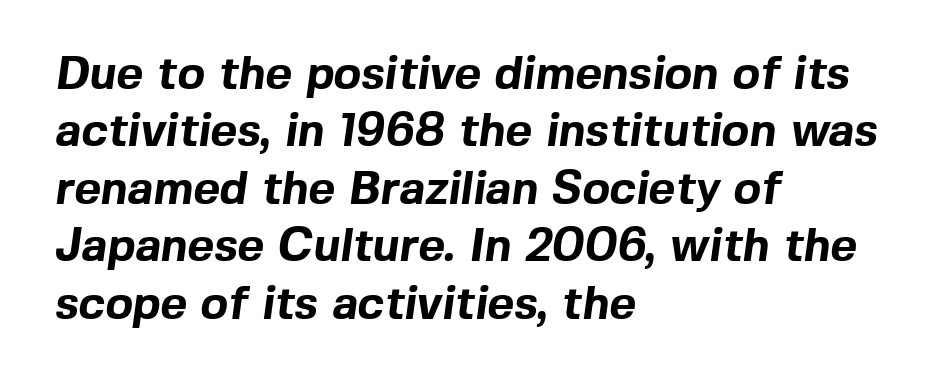
{"serif": "no", "bold": "yes", "weight": "bold", "width": "normal", "x_height": "medium", "monospaced": "no", "underline": "no", "align": "left", "line_spacing": "normal", "line_spacing_ratio": 1.25, "letter_spacing": "normal", "letter_spacing_em": 0.0, "glyph_px": 46}
